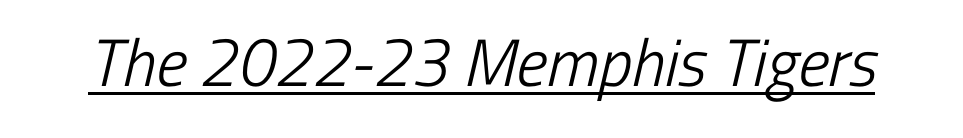
{"serif": "no", "bold": "no", "weight": "light", "width": "condensed", "stroke_contrast": "low", "x_height": "medium", "monospaced": "no", "underline": "yes", "letter_spacing": "normal", "letter_spacing_em": 0.0, "glyph_px": 67}
